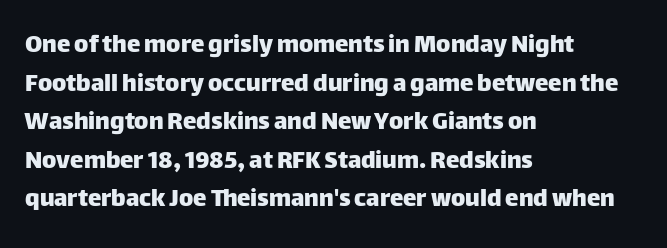
Tracking value appears to be zero — textbook default spacing. The font's upright variant was chosen for this text. Alignment: flush left. Rows of type keep a routine distance in the vertical direction. This rendering features lettering with no underline.
